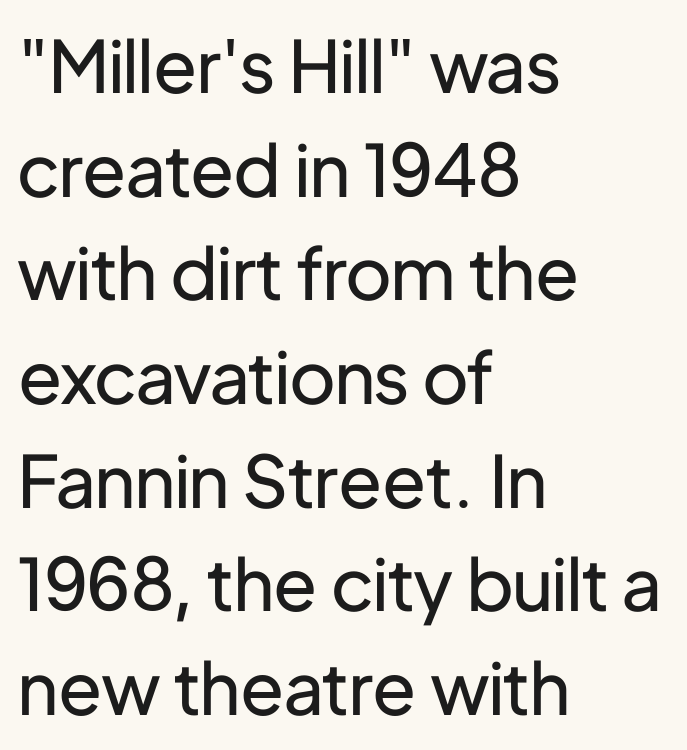
This sample uses an upright cut, with every glyph sitting square on the baseline. The weight tops out at a normal text grade. The passage shown is typed in a proportional face where columns would drift. One glance says typical: line gaps are just what's usual. A sans-serif font was chosen for this passage. Quick note: underline off.
